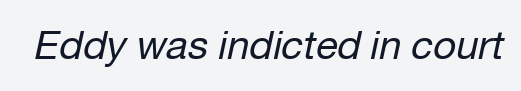
Q: Is the text bold? A: No.
Q: Is the text italic (slanted)? A: Yes, it leans right by about 12 degrees.
Q: Is the text underlined? A: No.
Q: Is the spacing between letters normal or unusually wide? A: Normal.
Q: Width (condensed, normal, or wide)? A: Normal.
Q: Stroke contrast? A: Low.
Q: x-height? A: Medium.
Q: Monospaced? A: No.
